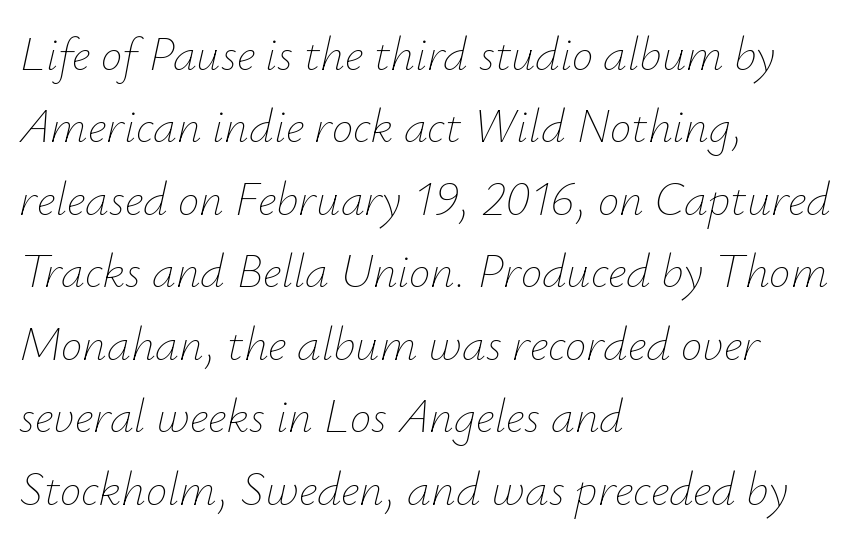
Casual observation: everything's shoved over to the left. The vertical gap from one line to the next is medium. The baseline area is clear. It's the slanting kind of type. Spacing verdict: proportional, widths tailored to each character.
